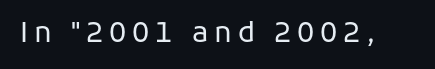
Q: Is the text bold? A: No.
Q: Is the text italic (slanted)? A: No, it is upright.
Q: Is the typeface a serif or a sans-serif typeface? A: Sans-serif.
Q: Is the text underlined? A: No.
Q: Is the spacing between letters normal or unusually wide? A: Unusually wide.
Q: Width (condensed, normal, or wide)? A: Normal.
Q: Stroke contrast? A: Low.
Q: x-height? A: Medium.
Q: Monospaced? A: No.
